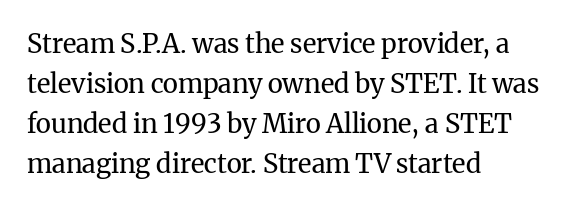
Descender tails drop into unmarked territory. Stroke mass is kept to a normal reading level or below. Default kerning and tracking; the words read as compact shapes. Teacher's note: observe the even left margin — that is flush-left alignment.
